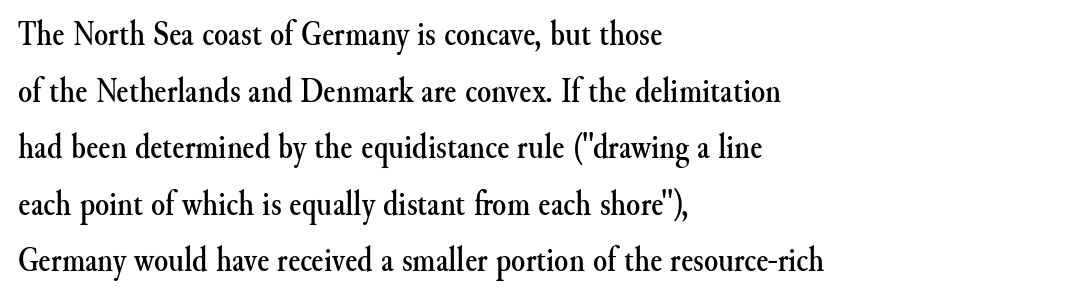
Tall strokes in this sample are plumb rather than angled. The face used here is seriffed, in the tradition of book romans. Proportional: the letters do not fall into vertical columns. The text block is weighted toward the left margin, trailing off unevenly rightward. Type without underlining.
